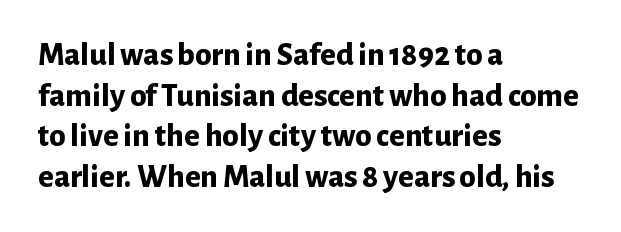
Q: Is the text bold? A: Yes.
Q: Is the text italic (slanted)? A: No, it is upright.
Q: Is the typeface a serif or a sans-serif typeface? A: Sans-serif.
Q: Is the text underlined? A: No.
Q: How is the paragraph aligned? A: Left-aligned.
Q: Is the spacing between letters normal or unusually wide? A: Normal.
Q: Width (condensed, normal, or wide)? A: Normal.
Q: Stroke contrast? A: Low.
Q: x-height? A: Medium.
Q: Monospaced? A: No.
